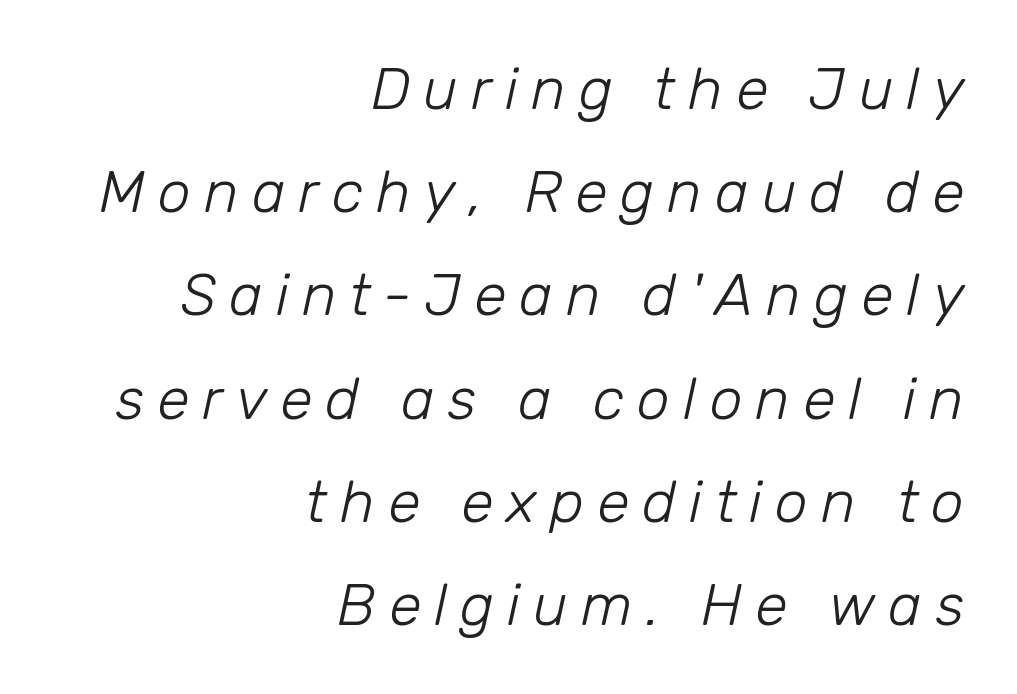
{"italic": "yes", "lean": "right", "slant_degrees": 12, "bold": "no", "weight": "light", "width": "normal", "stroke_contrast": "low", "x_height": "medium", "monospaced": "no", "underline": "no", "align": "right", "line_spacing_ratio": 1.75, "letter_spacing": "wide", "letter_spacing_em": 0.22, "glyph_px": 59}
